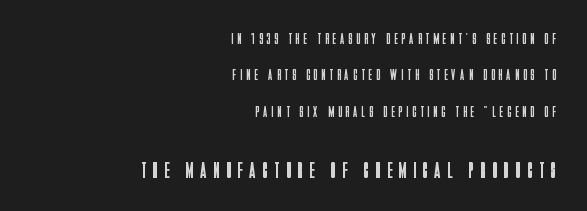
Each row of text sits above clean, open space. The font sits on the lighter half of the weight spectrum, regular included. Of the two passages, the one underneath uses the larger point size. Look at the tracking — it's clearly loosened, letters drifting apart.
